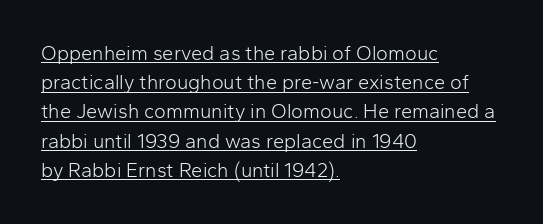
Q: Is the text bold? A: No.
Q: Is the text italic (slanted)? A: No, it is upright.
Q: Is the text underlined? A: Yes.
Q: How is the paragraph aligned? A: Left-aligned.
Q: Is the spacing between letters normal or unusually wide? A: Normal.
Q: Is the spacing between lines tight, normal or loose? A: Normal.
